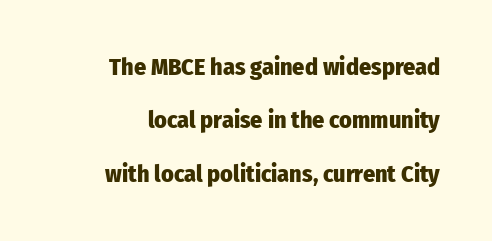
A roman cut, with each character standing at attention. Leading is clearly above the norm, producing a sparse column. You'd pick this weight for a headline — it's a proper bold. No extra tracking has been applied to these lines.
